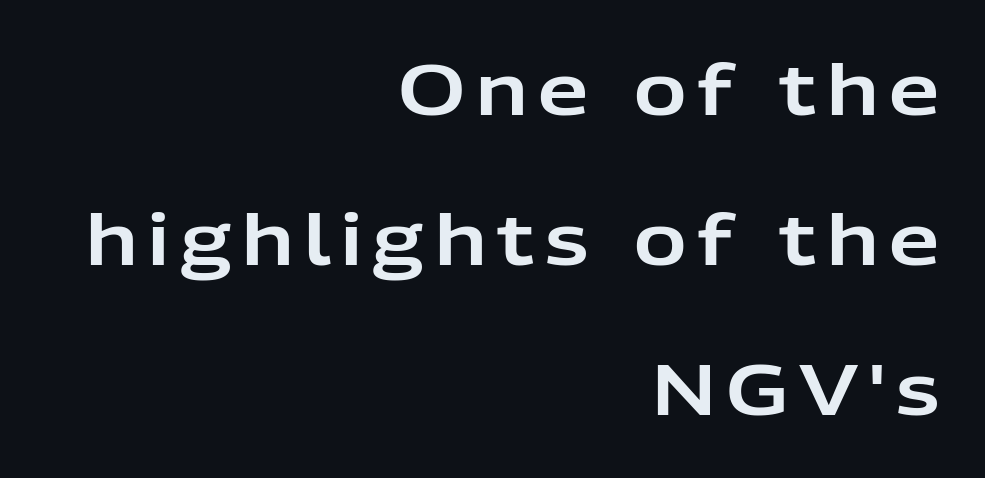
Quick note: interline space is abundant. This sample is right-justified, so line beginnings fall wherever the words allow. In terms of posture, this sample is upright. Lines of text with bare space underneath. The typeface chosen for these lines omits serifs. Note the varied advance widths — an 'i' is clearly narrower than an 'm'.
